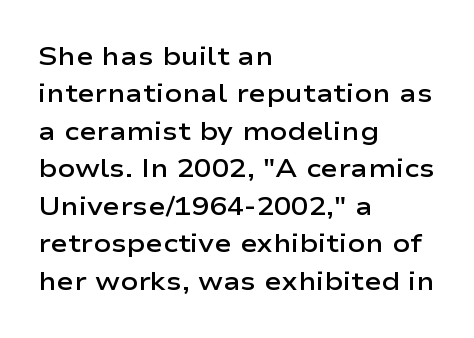
Q: Is the text bold? A: Semi-bold.
Q: Is the text italic (slanted)? A: No, it is upright.
Q: Is the text underlined? A: No.
Q: How is the paragraph aligned? A: Left-aligned.
Q: Is the spacing between letters normal or unusually wide? A: Normal.
Q: Is the spacing between lines tight, normal or loose? A: Normal.
